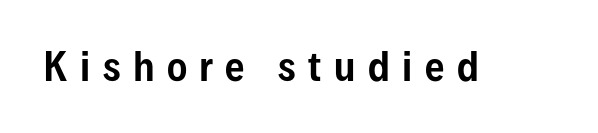
The image shows 38 px condensed sans-serif type, upright; set unusually wide letter spacing (+0.33 em), not underlined; low stroke contrast and a medium x-height.
